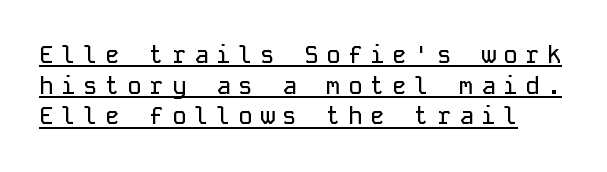
These characters rest on top of a visible drawn line. These lines have a slow, spaced-out rhythm from letter to letter. Students, observe: this is what conventionally led text looks like. Is there any slant? The stems are plumb.
